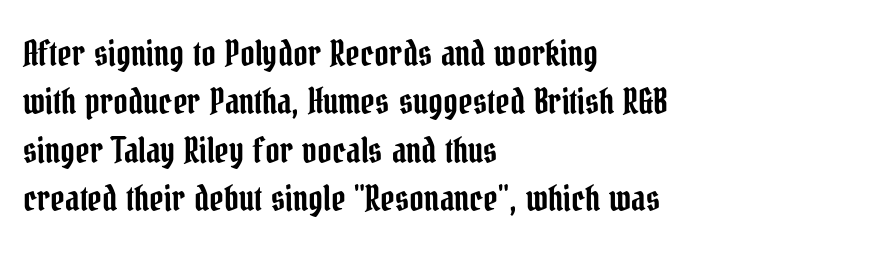
Q: Is the text italic (slanted)? A: No, it is upright.
Q: Is the typeface a serif or a sans-serif typeface? A: Serif.
Q: Is the text underlined? A: No.
Q: How is the paragraph aligned? A: Left-aligned.
Q: Is the spacing between letters normal or unusually wide? A: Normal.
Q: Is the spacing between lines tight, normal or loose? A: Normal.
Q: Width (condensed, normal, or wide)? A: Condensed.
Q: Stroke contrast? A: Low.
Q: x-height? A: Medium.
Q: Monospaced? A: No.
